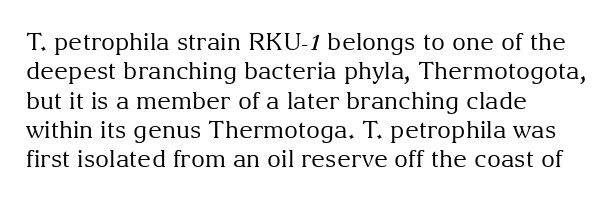
Q: Is the text bold? A: No.
Q: Is the text italic (slanted)? A: No, it is upright.
Q: Is the text underlined? A: No.
Q: How is the paragraph aligned? A: Left-aligned.
Q: Is the spacing between letters normal or unusually wide? A: Normal.
